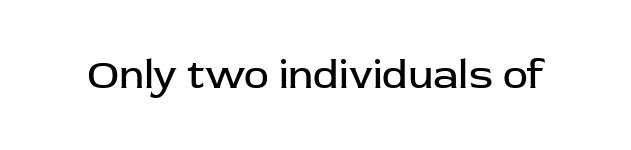
The image shows 42 px regular-weight sans-serif type, upright; set normal letter spacing, not underlined; low stroke contrast and a medium x-height.
